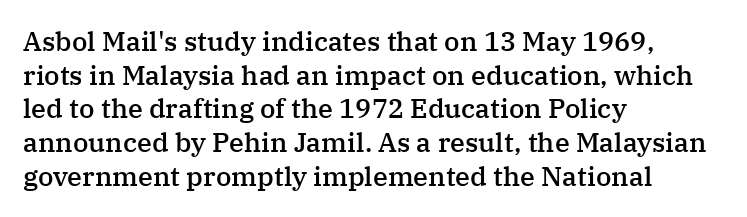
Q: Is the text bold? A: Semi-bold.
Q: Is the text italic (slanted)? A: No, it is upright.
Q: Is the text underlined? A: No.
Q: How is the paragraph aligned? A: Left-aligned.
Q: Is the spacing between letters normal or unusually wide? A: Normal.
Q: Is the spacing between lines tight, normal or loose? A: Normal.
